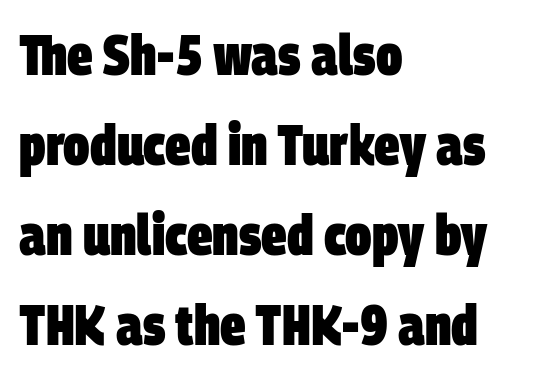
{"serif": "no", "bold": "yes", "weight": "heavy", "width": "condensed", "stroke_contrast": "low", "x_height": "large", "monospaced": "no", "underline": "no", "align": "left", "line_spacing": "normal", "line_spacing_ratio": 1.58, "letter_spacing": "normal", "letter_spacing_em": 0.0, "glyph_px": 57}
